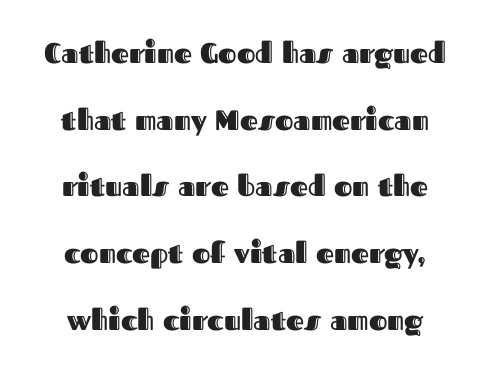
{"italic": "no", "width": "normal", "x_height": "medium", "monospaced": "no", "underline": "no", "line_spacing": "loose", "line_spacing_ratio": 2.38, "letter_spacing": "normal", "letter_spacing_em": 0.0, "glyph_px": 28}
